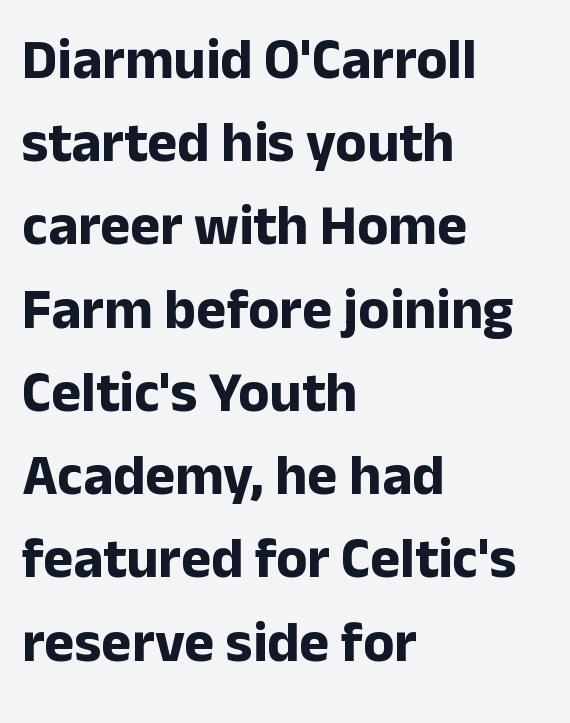
Q: Is the text bold? A: Yes.
Q: Is the text italic (slanted)? A: No, it is upright.
Q: Is the typeface a serif or a sans-serif typeface? A: Sans-serif.
Q: Is the text underlined? A: No.
Q: How is the paragraph aligned? A: Left-aligned.
Q: Is the spacing between letters normal or unusually wide? A: Normal.
Q: Is the spacing between lines tight, normal or loose? A: Normal.
Q: Width (condensed, normal, or wide)? A: Normal.
Q: Stroke contrast? A: Low.
Q: x-height? A: Medium.
Q: Monospaced? A: No.
